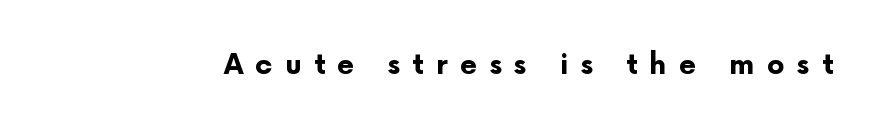
The image shows 28 px bold sans-serif type, upright; set unusually wide letter spacing (+0.44 em), not underlined; low stroke contrast and a medium x-height.
